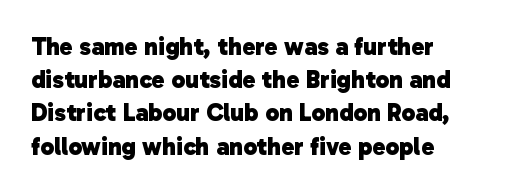
The image shows 25 px bold type; set normal line spacing (1.33x), normal letter spacing, not underlined.
